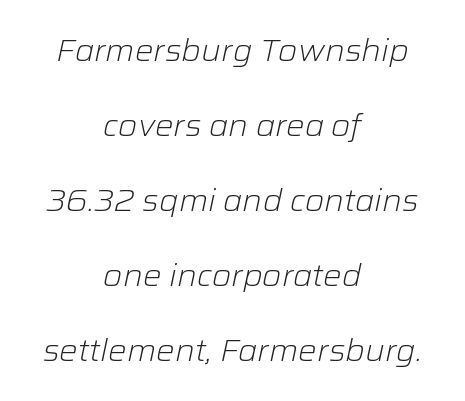
The image shows 31 px light type, italic (leaning right); set centered, loose line spacing (2.42x), normal letter spacing, not underlined; low stroke contrast and a medium x-height.
